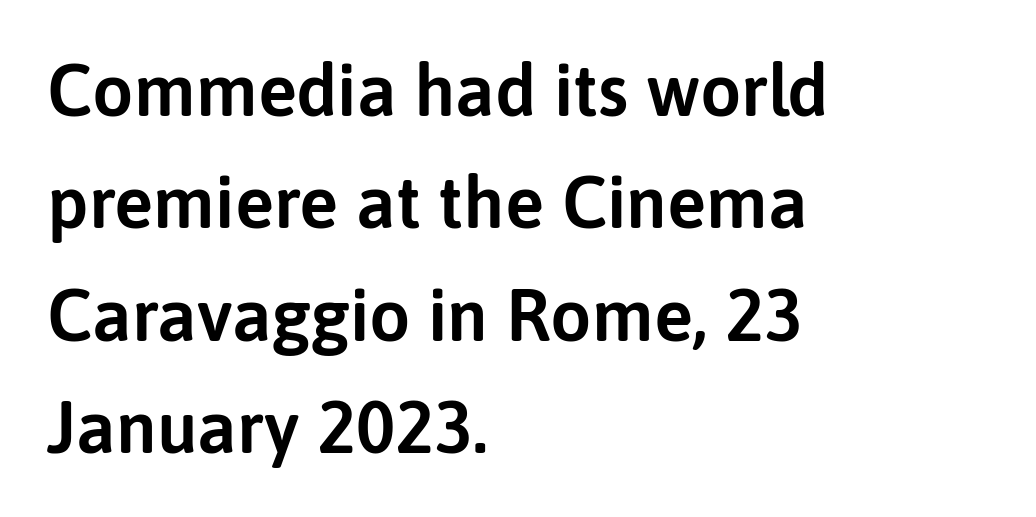
The image shows 73 px sans-serif type, upright; set left-aligned, normal line spacing (1.54x), normal letter spacing, not underlined; low stroke contrast and a medium x-height.
